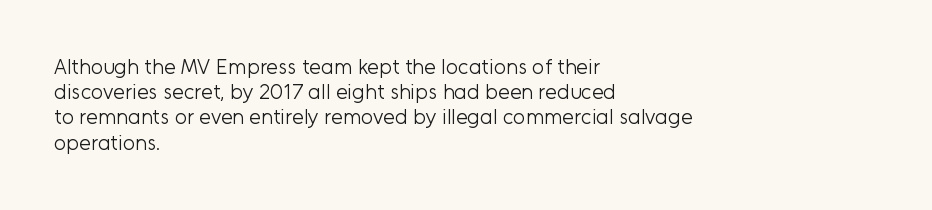
{"italic": "no", "bold": "no", "underline": "no", "align": "left", "line_spacing_ratio": 1.2, "letter_spacing": "normal", "letter_spacing_em": 0.0, "glyph_px": 21}
